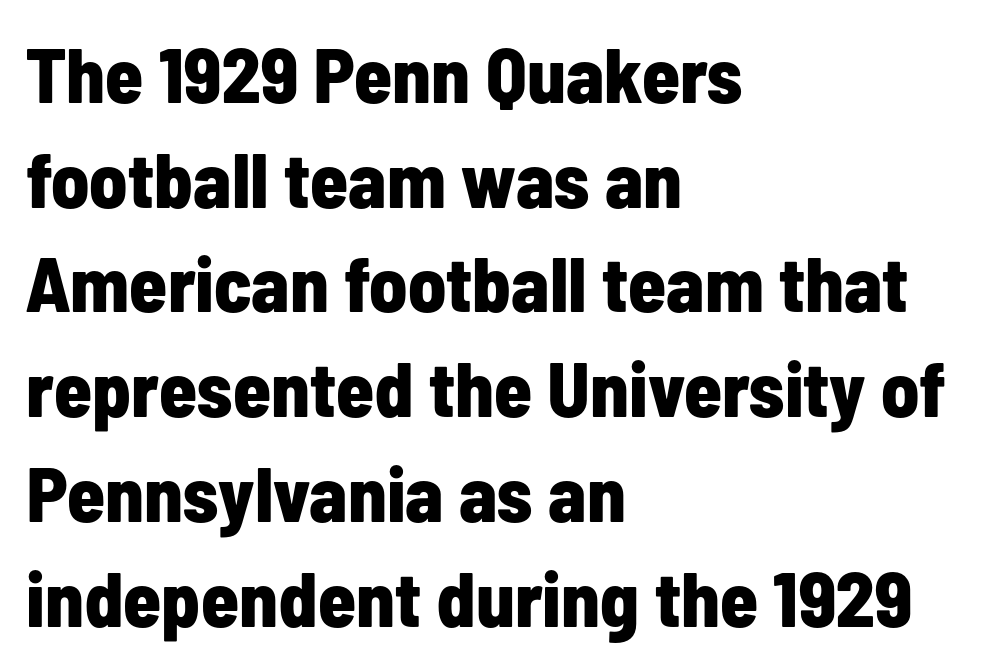
The image shows 77 px bold, condensed sans-serif type, upright; set left-aligned, normal line spacing (1.36x), normal letter spacing, not underlined; low stroke contrast and a medium x-height.
